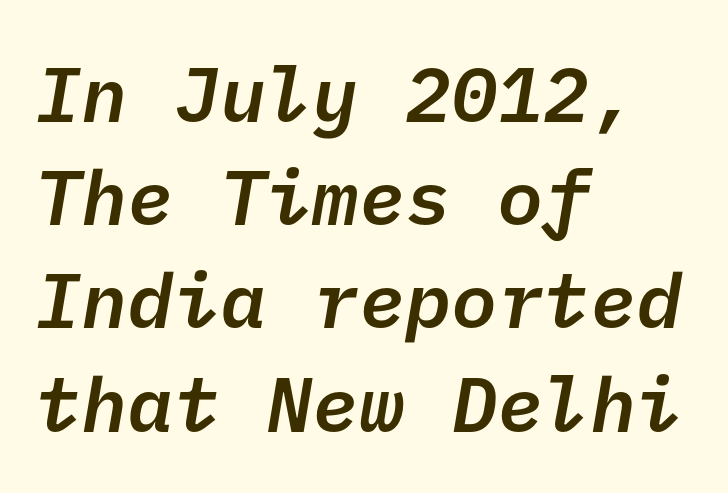
{"serif": "no", "bold": "semi", "weight": "semibold", "width": "normal", "stroke_contrast": "low", "x_height": "medium", "underline": "no", "align": "left", "line_spacing": "normal", "line_spacing_ratio": 1.34, "letter_spacing": "normal", "letter_spacing_em": 0.0, "glyph_px": 77}
